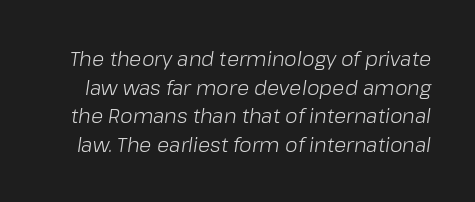
{"italic": "yes", "lean": "right", "slant_degrees": 8, "bold": "no", "underline": "no", "line_spacing": "normal", "line_spacing_ratio": 1.43, "letter_spacing": "normal", "letter_spacing_em": 0.0, "glyph_px": 20}
